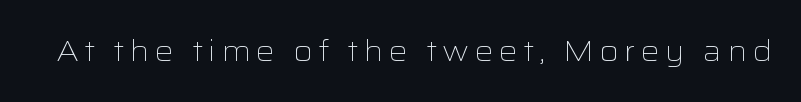
Q: Is the text bold? A: No.
Q: Is the text italic (slanted)? A: No, it is upright.
Q: Is the typeface a serif or a sans-serif typeface? A: Sans-serif.
Q: Is the text underlined? A: No.
Q: Width (condensed, normal, or wide)? A: Wide.
Q: Stroke contrast? A: Low.
Q: x-height? A: Medium.
Q: Monospaced? A: No.
